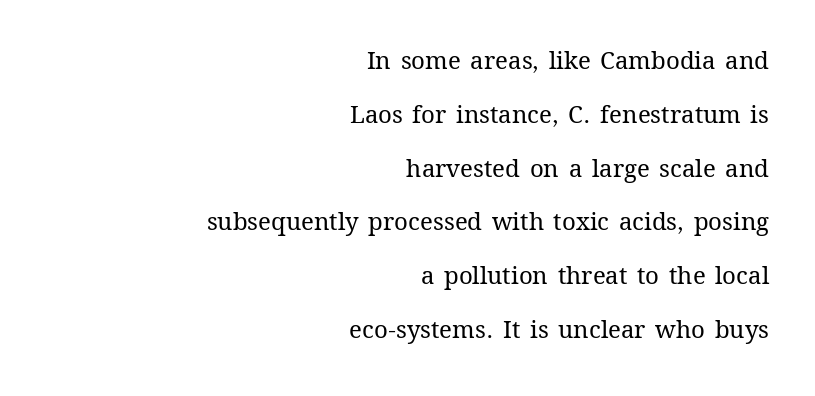
{"italic": "no", "bold": "no", "underline": "no", "align": "right", "line_spacing": "loose", "line_spacing_ratio": 2.24, "letter_spacing": "normal", "letter_spacing_em": 0.0, "glyph_px": 24}
